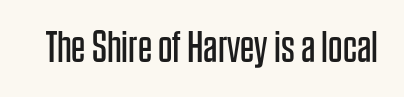
This is not heavy type; no bold has been used. You can tell it's not italic because the verticals are truly vertical. A typesetter would label this face a sans. Is this a fixed-width face? No — the glyphs have proportional, varying widths. Standard letterfit; no display-style spreading of the glyphs. Anything drawn beneath the words? Only blank space.
